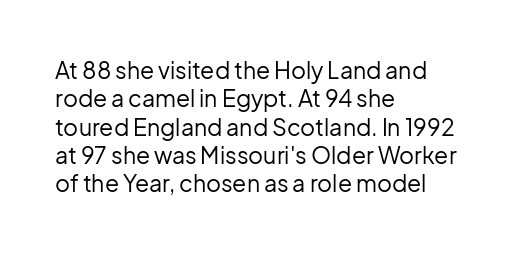
Q: Is the text bold? A: No.
Q: Is the text italic (slanted)? A: No, it is upright.
Q: Is the text underlined? A: No.
Q: How is the paragraph aligned? A: Left-aligned.
Q: Is the spacing between letters normal or unusually wide? A: Normal.
